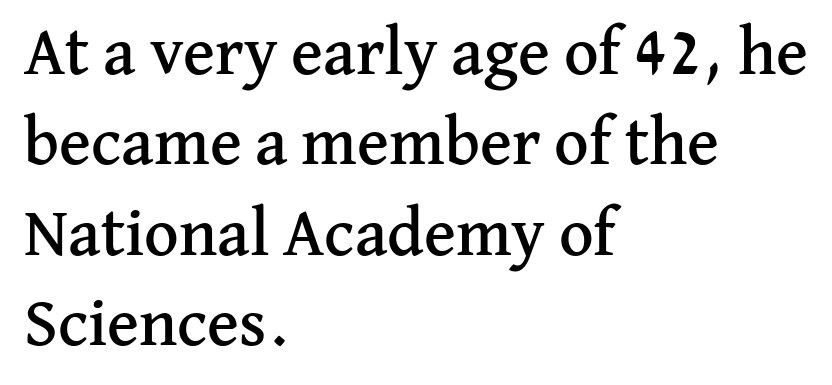
{"serif": "yes", "italic": "no", "width": "normal", "stroke_contrast": "medium", "x_height": "medium", "monospaced": "no", "underline": "no", "align": "left", "line_spacing": "normal", "line_spacing_ratio": 1.35, "letter_spacing": "normal", "letter_spacing_em": 0.0, "glyph_px": 67}
